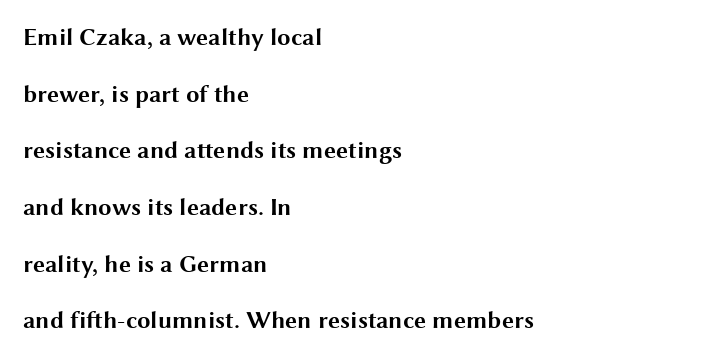
{"italic": "no", "bold": "yes", "underline": "no", "align": "left", "line_spacing": "loose", "line_spacing_ratio": 2.36, "letter_spacing": "normal", "letter_spacing_em": 0.0, "glyph_px": 24}
